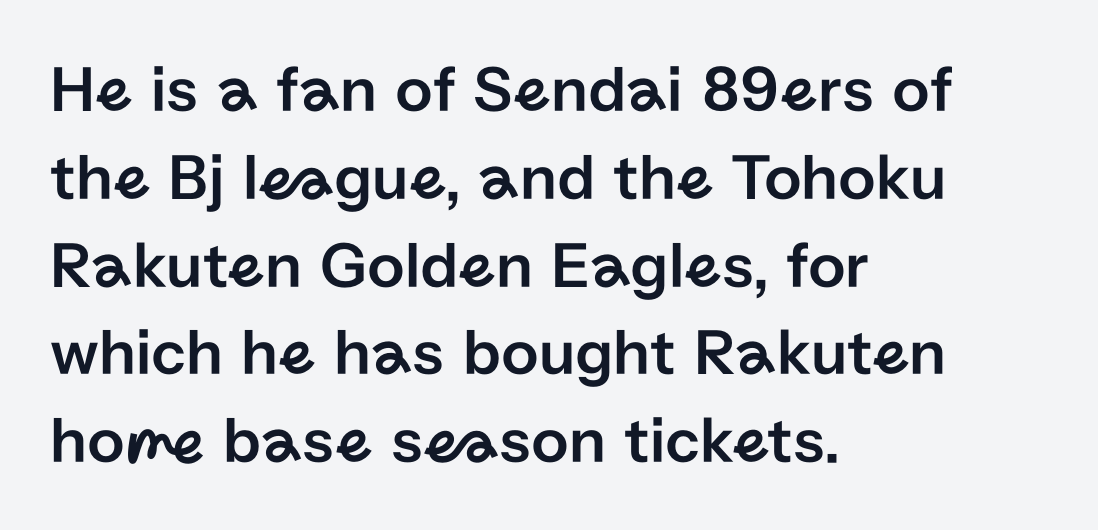
Q: Is the text italic (slanted)? A: No, it is upright.
Q: Is the typeface a serif or a sans-serif typeface? A: Sans-serif.
Q: Is the text underlined? A: No.
Q: How is the paragraph aligned? A: Left-aligned.
Q: Is the spacing between letters normal or unusually wide? A: Normal.
Q: Is the spacing between lines tight, normal or loose? A: Normal.
Q: Width (condensed, normal, or wide)? A: Normal.
Q: Stroke contrast? A: Low.
Q: x-height? A: Medium.
Q: Monospaced? A: No.
